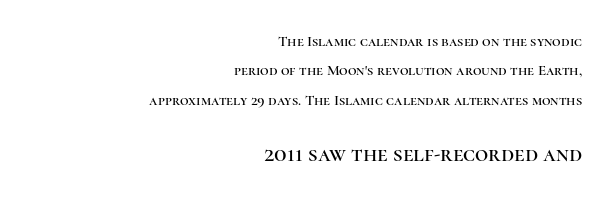
Q: Is the text italic (slanted)? A: No, it is upright.
Q: Is the text underlined? A: No.
Q: How is the paragraph aligned? A: Right-aligned.
Q: Is the spacing between letters normal or unusually wide? A: Normal.
Q: Is the spacing between lines tight, normal or loose? A: Loose.
Q: Which block of text is set in a larger size, the first (top) or the second (bottom)? A: The second (bottom) one.
